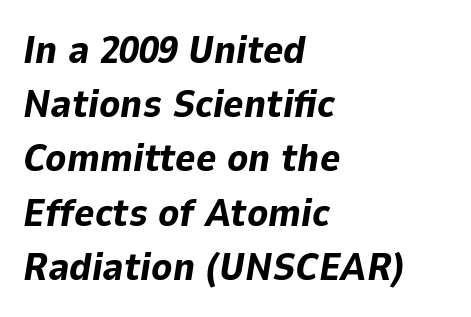
Q: Is the text bold? A: Yes.
Q: Is the text italic (slanted)? A: Yes, it leans right by about 9 degrees.
Q: Is the text underlined? A: No.
Q: How is the paragraph aligned? A: Left-aligned.
Q: Is the spacing between letters normal or unusually wide? A: Normal.
Q: Is the spacing between lines tight, normal or loose? A: Normal.
Q: Width (condensed, normal, or wide)? A: Normal.
Q: Stroke contrast? A: Low.
Q: x-height? A: Medium.
Q: Monospaced? A: No.
